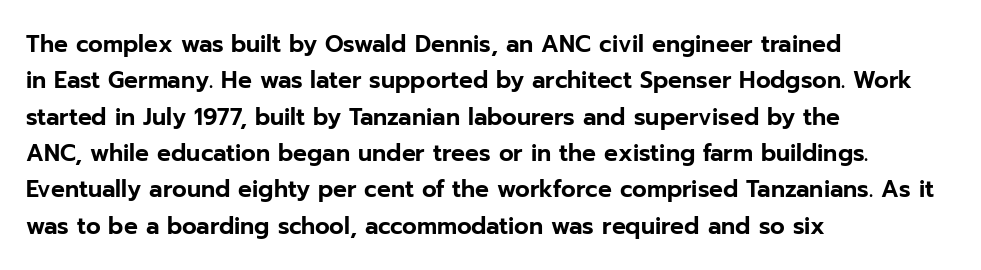
{"italic": "no", "underline": "no", "align": "left", "line_spacing": "normal", "line_spacing_ratio": 1.58, "letter_spacing": "normal", "letter_spacing_em": 0.0, "glyph_px": 23}
